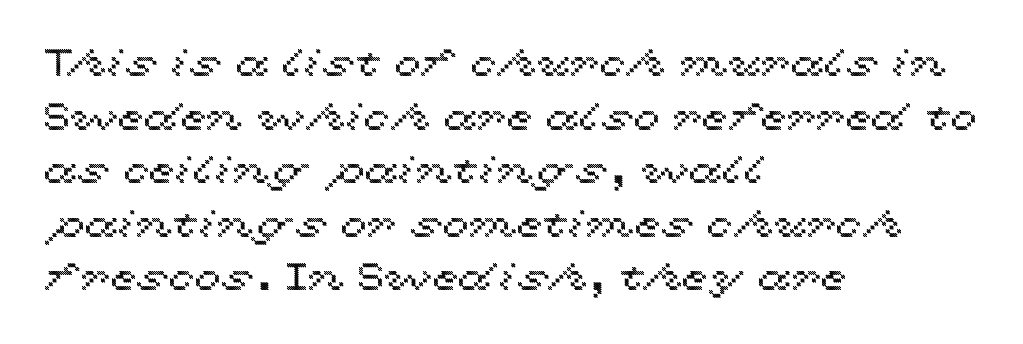
The image shows 38 px wide type; set left-aligned, normal line spacing (1.41x), normal letter spacing, not underlined; a medium x-height.
